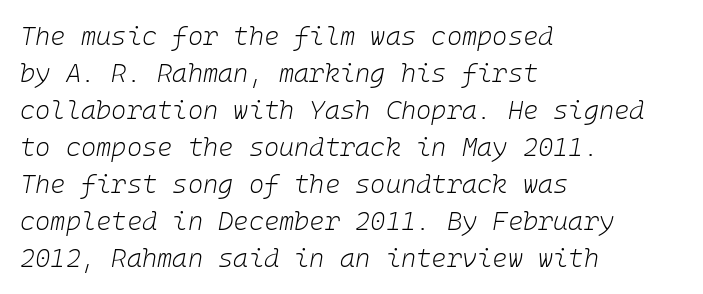
The image shows 26 px text type, italic (leaning right); set left-aligned, normal line spacing (1.42x), normal letter spacing, not underlined.
